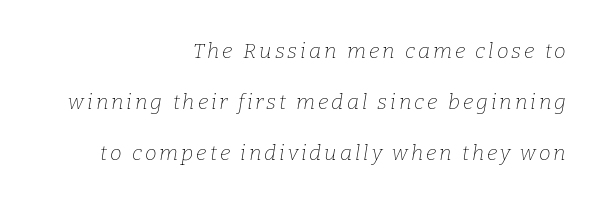
{"italic": "yes", "lean": "right", "slant_degrees": 9, "bold": "no", "underline": "no", "align": "right", "line_spacing": "loose", "line_spacing_ratio": 2.44, "glyph_px": 21}
